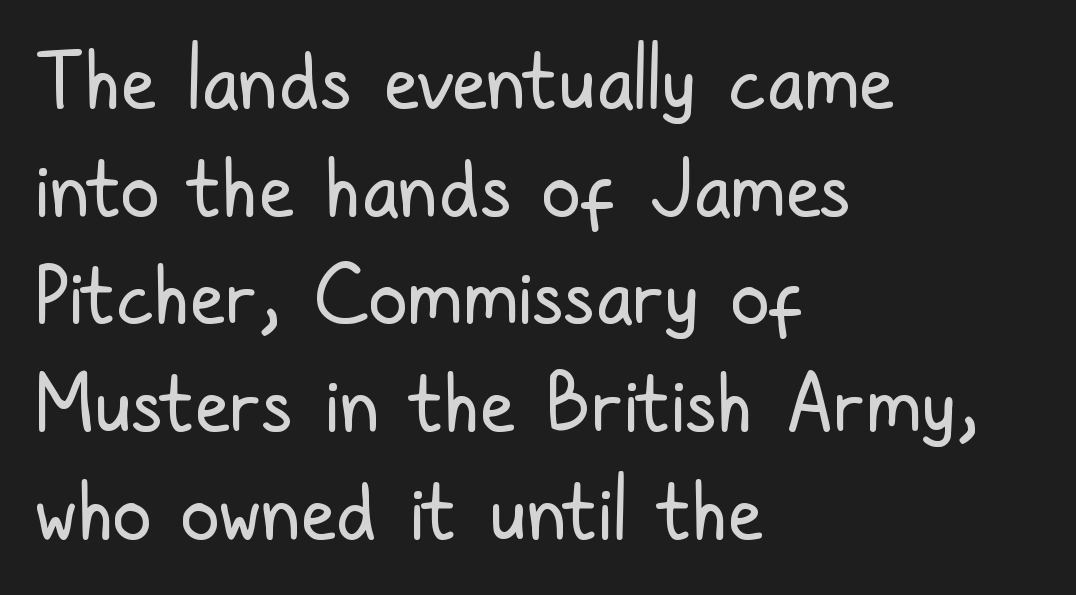
{"serif": "no", "italic": "no", "bold": "no", "weight": "regular", "width": "condensed", "stroke_contrast": "low", "x_height": "medium", "monospaced": "no", "underline": "no", "align": "left", "line_spacing": "normal", "line_spacing_ratio": 1.38, "letter_spacing": "normal", "letter_spacing_em": 0.0, "glyph_px": 78}
